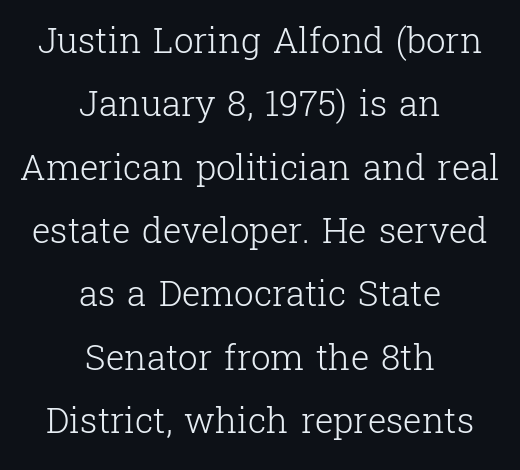
{"serif": "yes", "italic": "no", "bold": "no", "weight": "light", "width": "normal", "stroke_contrast": "low", "x_height": "medium", "monospaced": "no", "underline": "no", "align": "center", "line_spacing_ratio": 1.81, "letter_spacing": "normal", "letter_spacing_em": 0.0, "glyph_px": 35}
